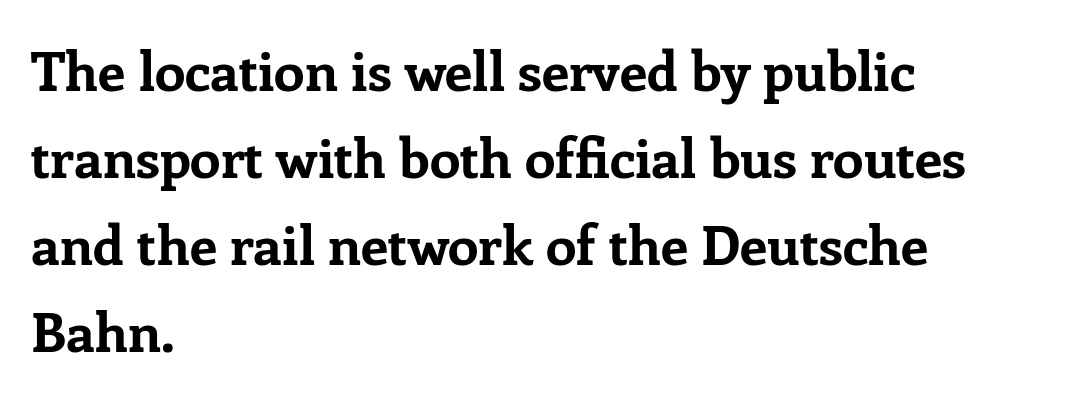
The image shows 55 px bold serif type, upright; set left-aligned, normal line spacing (1.58x), normal letter spacing, not underlined; low stroke contrast and a medium x-height.
